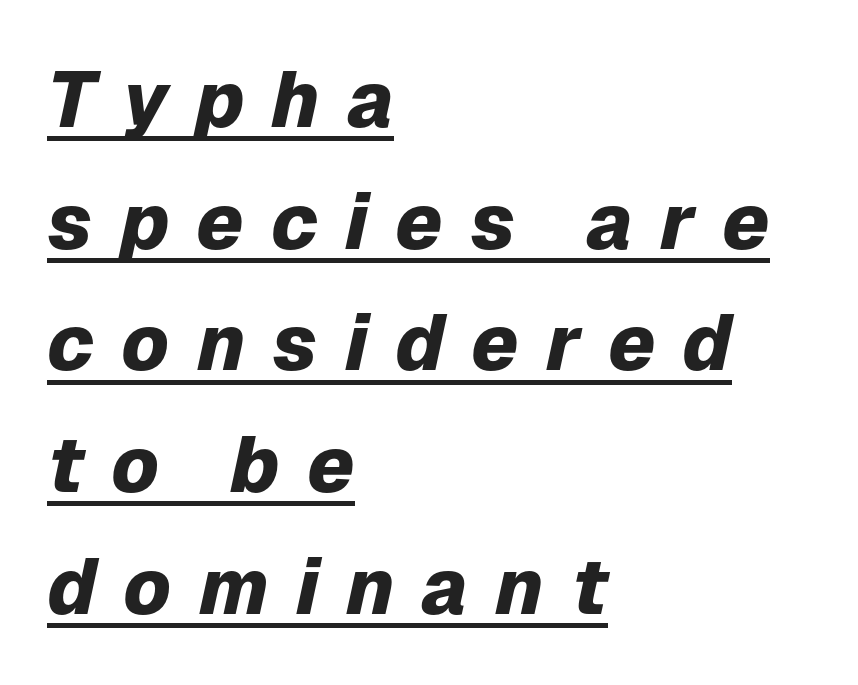
All the whitespace from short lines collects on the right. The face used here is rendered with a markedly widened letterfit. The rows are spaced the way most documents space them. Each letter keeps its own natural width here, so spacing adapts to shape. Quick note: underline on. Compared with an ordinary text face, these strokes are far heavier — a full bold.
